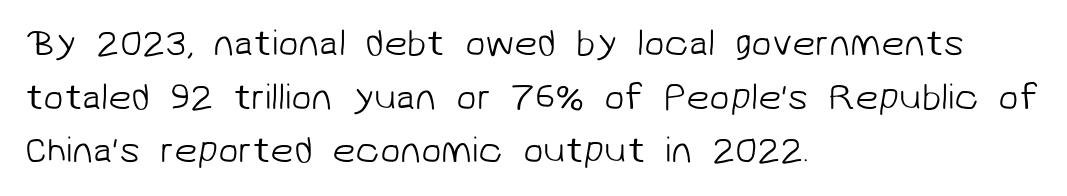
Q: Is the text bold? A: No.
Q: Is the typeface a serif or a sans-serif typeface? A: Sans-serif.
Q: Is the text underlined? A: No.
Q: How is the paragraph aligned? A: Left-aligned.
Q: Is the spacing between letters normal or unusually wide? A: Normal.
Q: Is the spacing between lines tight, normal or loose? A: Normal.
Q: Width (condensed, normal, or wide)? A: Normal.
Q: Stroke contrast? A: Low.
Q: x-height? A: Medium.
Q: Monospaced? A: No.
